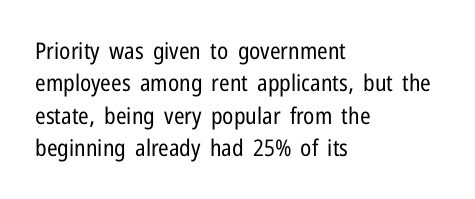
Q: Is the text bold? A: No.
Q: Is the text italic (slanted)? A: No, it is upright.
Q: Is the text underlined? A: No.
Q: How is the paragraph aligned? A: Left-aligned.
Q: Is the spacing between letters normal or unusually wide? A: Normal.
Q: Is the spacing between lines tight, normal or loose? A: Normal.
